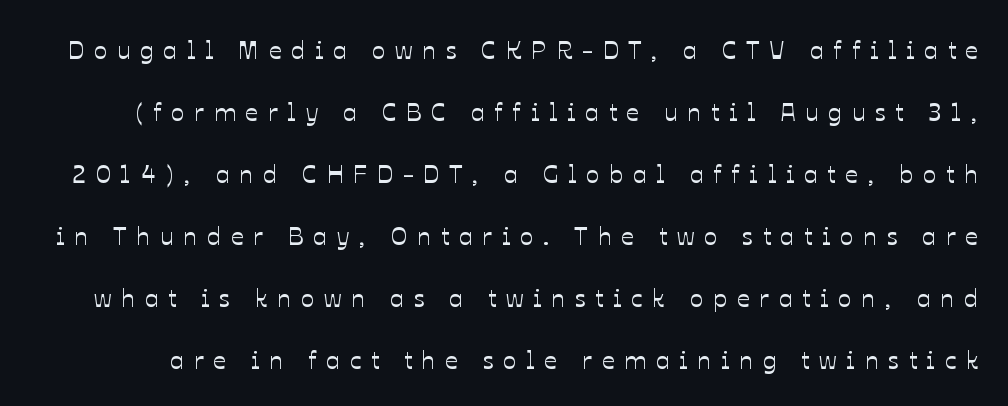
The image shows 25 px text type, upright; set loose line spacing (2.48x), unusually wide letter spacing (+0.39 em), not underlined.
